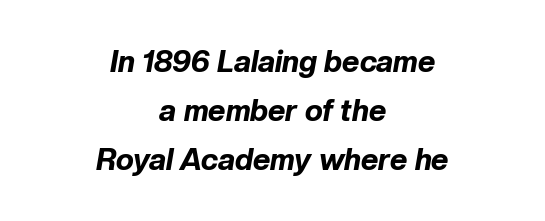
Q: Is the text bold? A: Yes.
Q: Is the text italic (slanted)? A: Yes, it leans right by about 10 degrees.
Q: Is the text underlined? A: No.
Q: How is the paragraph aligned? A: Centered.
Q: Is the spacing between letters normal or unusually wide? A: Normal.
Q: Is the spacing between lines tight, normal or loose? A: Normal.
Q: Width (condensed, normal, or wide)? A: Normal.
Q: Stroke contrast? A: Low.
Q: x-height? A: Medium.
Q: Monospaced? A: No.
